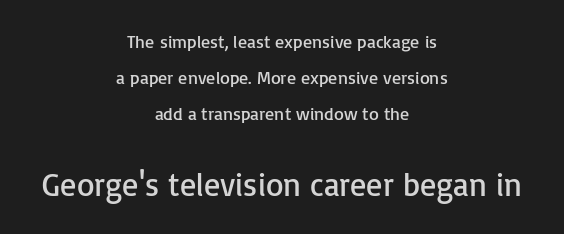
{"serif": "no", "italic": "no", "bold": "no", "weight": "regular", "width": "normal", "stroke_contrast": "low", "x_height": "medium", "monospaced": "no", "underline": "no", "align": "center", "line_spacing": "loose", "line_spacing_ratio": 2.01, "letter_spacing": "normal", "letter_spacing_em": 0.0, "larger_block": "second", "size_ratio": 1.78, "glyph_px": 32}
